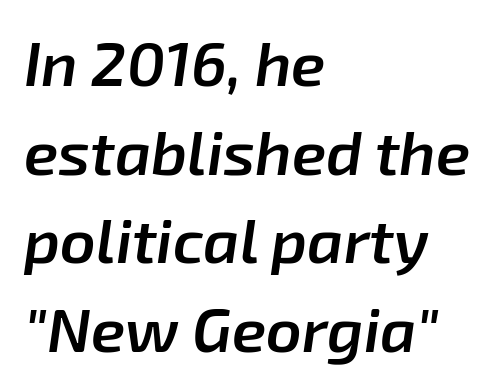
Q: Is the text bold? A: Semi-bold.
Q: Is the text italic (slanted)? A: Yes, it leans right by about 8 degrees.
Q: Is the text underlined? A: No.
Q: How is the paragraph aligned? A: Left-aligned.
Q: Is the spacing between letters normal or unusually wide? A: Normal.
Q: Is the spacing between lines tight, normal or loose? A: Normal.
Q: Width (condensed, normal, or wide)? A: Normal.
Q: Stroke contrast? A: Low.
Q: x-height? A: Medium.
Q: Monospaced? A: No.
